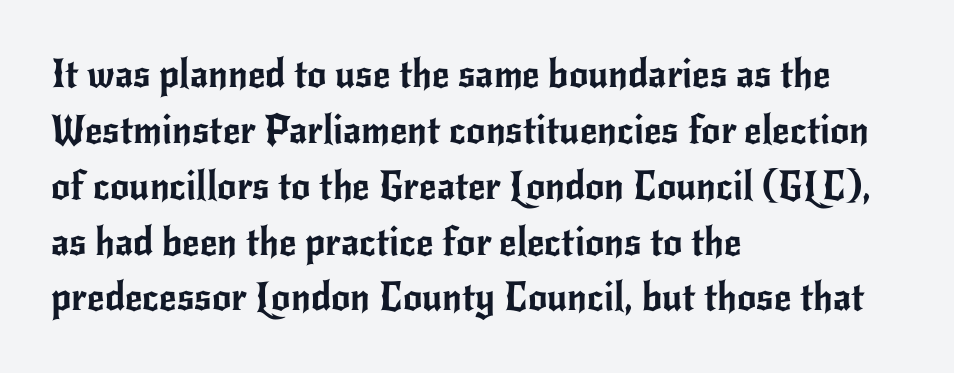
The foot of each line stays bare and open. Looks like regular typesetting: each glyph gets only the width it needs. Does the type have serifs? No, each stem ends abruptly. Each line starts at the same left margin while the right side varies. Every stem runs plumb, perpendicular to the baseline.
